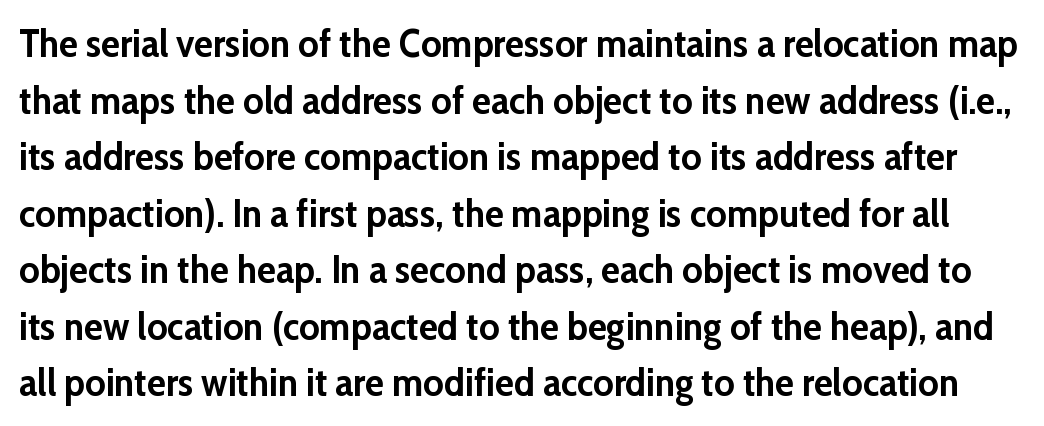
Q: Is the text bold? A: Yes.
Q: Is the text italic (slanted)? A: No, it is upright.
Q: Is the typeface a serif or a sans-serif typeface? A: Sans-serif.
Q: Is the text underlined? A: No.
Q: Is the spacing between letters normal or unusually wide? A: Normal.
Q: Is the spacing between lines tight, normal or loose? A: Normal.
Q: Width (condensed, normal, or wide)? A: Normal.
Q: Stroke contrast? A: Low.
Q: x-height? A: Medium.
Q: Monospaced? A: No.
